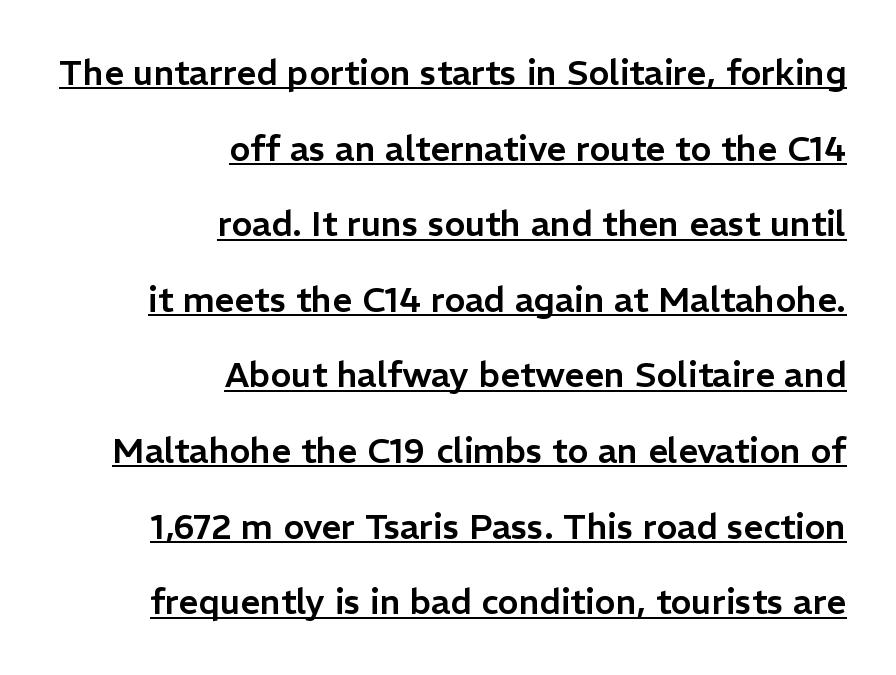
The image shows 35 px sans-serif type, upright; set right-aligned, loose line spacing (2.16x), normal letter spacing, underlined; low stroke contrast and a medium x-height.
